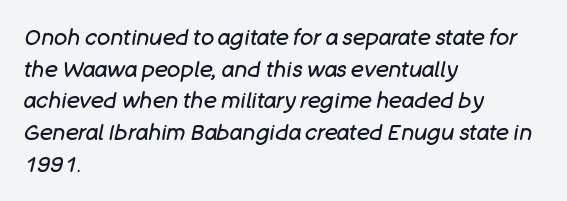
{"italic": "yes", "lean": "right", "slant_degrees": 11, "bold": "no", "underline": "no", "align": "left", "line_spacing": "normal", "line_spacing_ratio": 1.44, "letter_spacing": "normal", "letter_spacing_em": 0.0, "glyph_px": 22}
